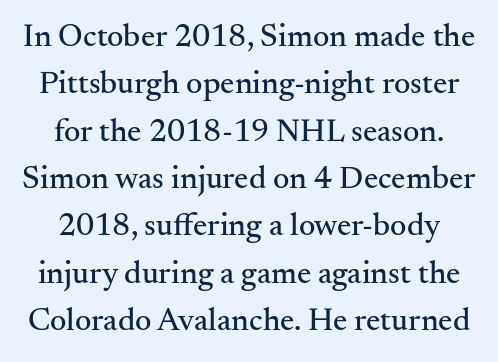
Q: Is the text italic (slanted)? A: No, it is upright.
Q: Is the typeface a serif or a sans-serif typeface? A: Serif.
Q: Is the text underlined? A: No.
Q: Is the spacing between letters normal or unusually wide? A: Normal.
Q: Is the spacing between lines tight, normal or loose? A: Normal.
Q: Width (condensed, normal, or wide)? A: Normal.
Q: Stroke contrast? A: Medium.
Q: x-height? A: Small.
Q: Monospaced? A: No.
